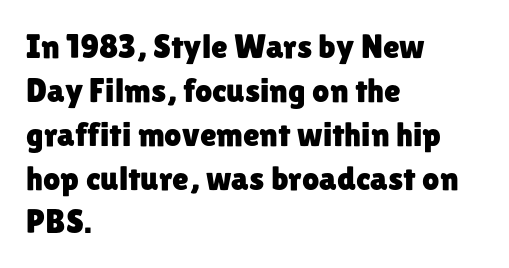
Italic: no, the glyphs are upright roman. The space beneath each line is pristine and unruled. Summary of vertical rhythm: regular, with standard interline spacing. These lines are composed in type without serifs. Visually the block forms a straight wall on the left and a jagged coastline on the right. Proportional: the letters do not fall into vertical columns.
